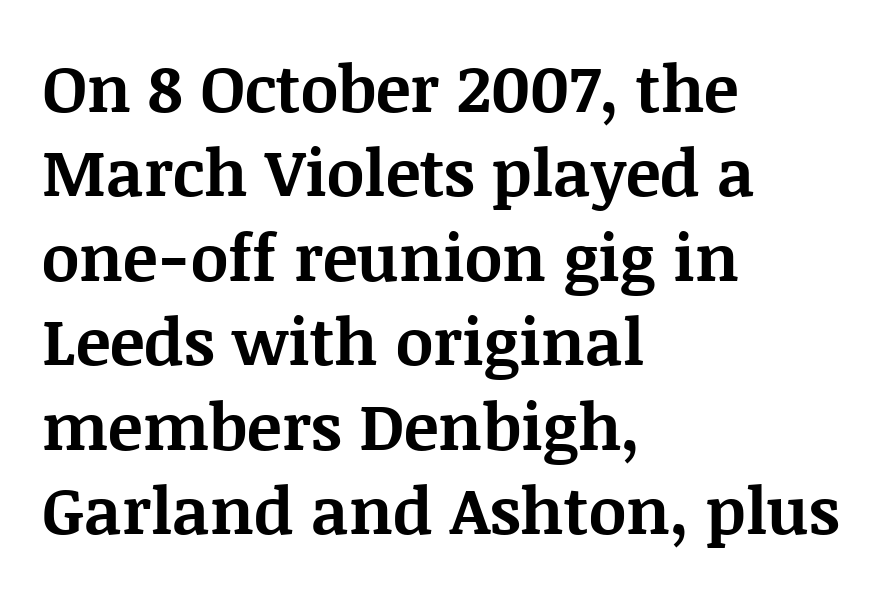
The image shows 65 px bold serif type, upright; set left-aligned, normal line spacing (1.3x), normal letter spacing, not underlined; medium stroke contrast and a large x-height.
